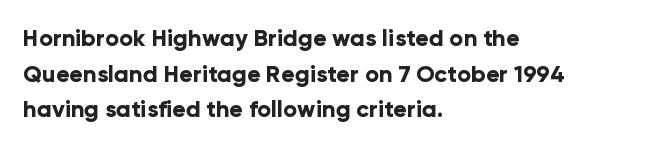
The image shows 23 px bold type, upright; set left-aligned, normal line spacing (1.55x), normal letter spacing, not underlined.
